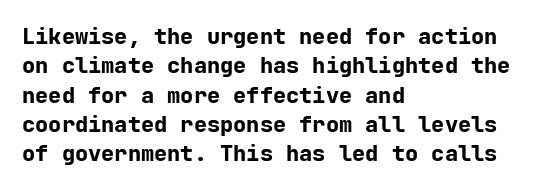
Every character sits straight up, as roman type does. Visually the block forms a straight wall on the left and a jagged coastline on the right. I'd describe the lettering as bold — thick and assertive. Unmarked baselines from the first word to the last.
